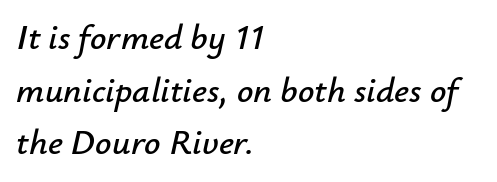
{"italic": "yes", "lean": "right", "slant_degrees": 12, "width": "normal", "stroke_contrast": "low", "x_height": "small", "monospaced": "no", "underline": "no", "align": "left", "line_spacing": "normal", "line_spacing_ratio": 1.46, "letter_spacing": "normal", "letter_spacing_em": 0.0, "glyph_px": 36}
